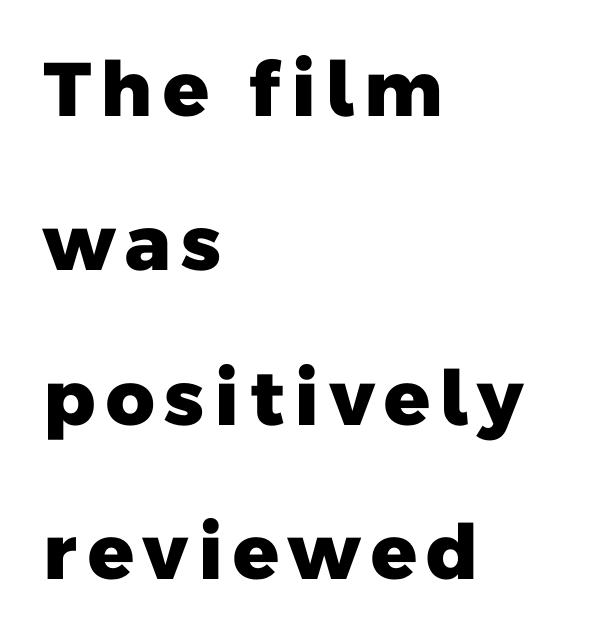
Varying glyph widths throughout — classic text-font behaviour. The paragraph shown leans on its left margin. These words are printed bold, with thick strokes throughout. The passage shown stacks its lines with a broad gap.
